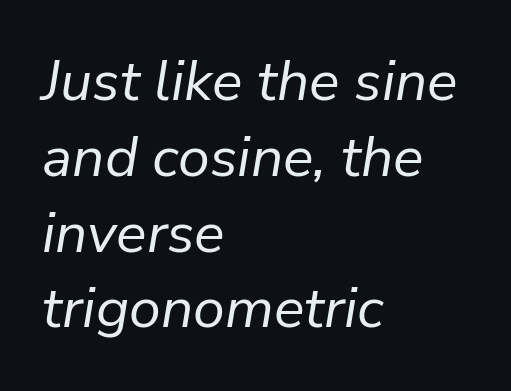
Q: Is the text bold? A: No.
Q: Is the text italic (slanted)? A: Yes, it leans right by about 9 degrees.
Q: Is the text underlined? A: No.
Q: How is the paragraph aligned? A: Left-aligned.
Q: Is the spacing between letters normal or unusually wide? A: Normal.
Q: Is the spacing between lines tight, normal or loose? A: Normal.
Q: Width (condensed, normal, or wide)? A: Normal.
Q: Stroke contrast? A: Low.
Q: x-height? A: Medium.
Q: Monospaced? A: No.
